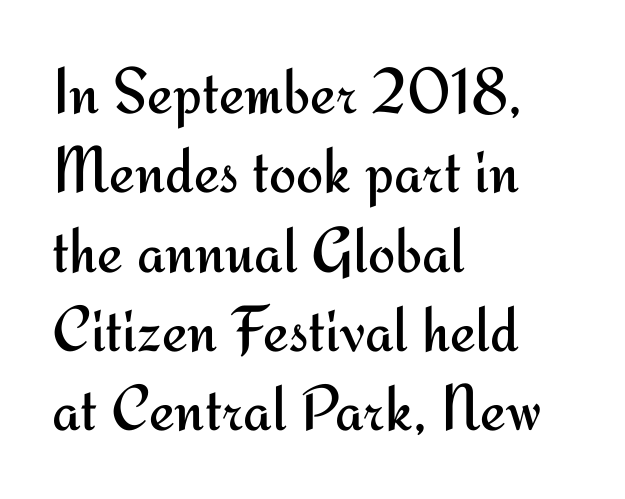
{"serif": "no", "italic": "no", "bold": "no", "weight": "regular", "width": "normal", "stroke_contrast": "medium", "x_height": "small", "monospaced": "no", "underline": "no", "align": "left", "line_spacing_ratio": 1.22, "letter_spacing": "normal", "letter_spacing_em": 0.0, "glyph_px": 65}
